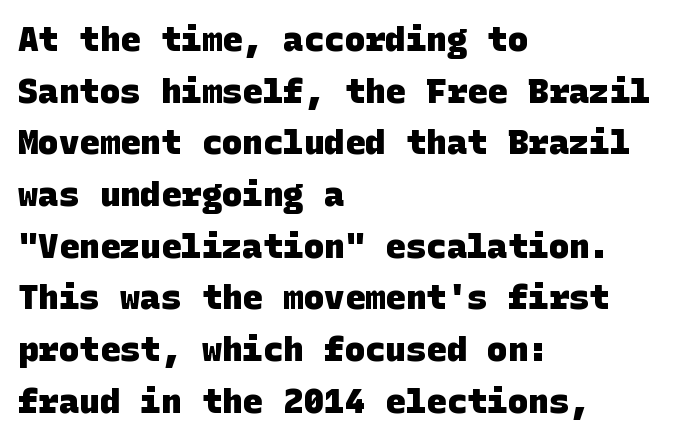
Q: Is the text bold? A: Yes.
Q: Is the typeface a serif or a sans-serif typeface? A: Sans-serif.
Q: Is the text underlined? A: No.
Q: How is the paragraph aligned? A: Left-aligned.
Q: Is the spacing between letters normal or unusually wide? A: Normal.
Q: Is the spacing between lines tight, normal or loose? A: Normal.
Q: Width (condensed, normal, or wide)? A: Normal.
Q: Stroke contrast? A: Low.
Q: x-height? A: Large.
